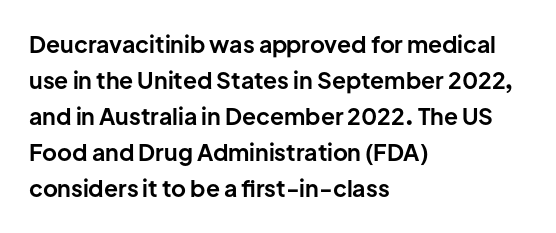
Notice how descenders clear the ascenders below comfortably — that's standard leading. The sample has been set heavy, in full bold. Italic? Not at all — the glyphs are vertical. A bare baseline throughout the passage. The rag falls on the right side of this text block. Inter-character spacing is left at the font's built-in metrics.
